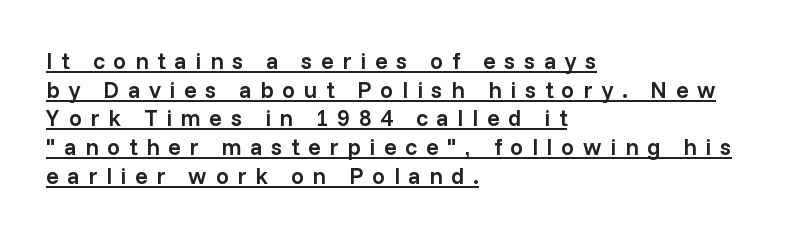
{"italic": "no", "bold": "semi", "underline": "yes", "align": "left", "line_spacing": "normal", "line_spacing_ratio": 1.25, "letter_spacing": "wide", "letter_spacing_em": 0.38, "glyph_px": 23}
